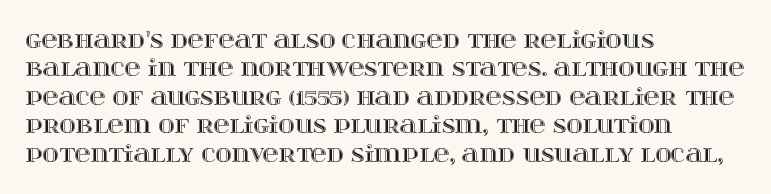
{"italic": "no", "underline": "no", "align": "left", "line_spacing": "normal", "line_spacing_ratio": 1.29, "letter_spacing": "normal", "letter_spacing_em": 0.0, "glyph_px": 22}
